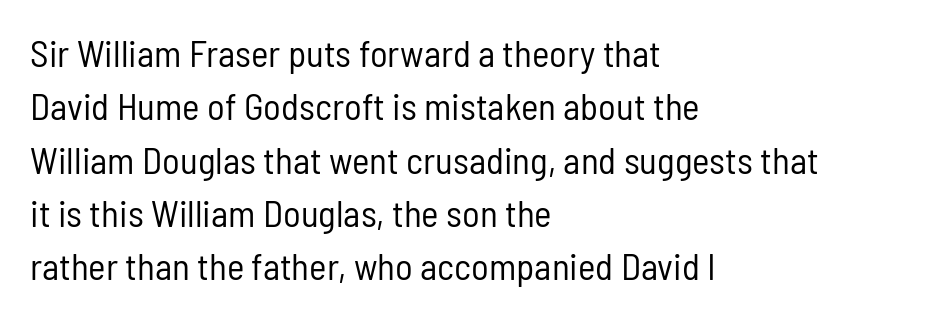
The image shows 37 px regular-weight, condensed sans-serif type, upright; set left-aligned, normal line spacing (1.44x), normal letter spacing, not underlined; low stroke contrast and a medium x-height.
